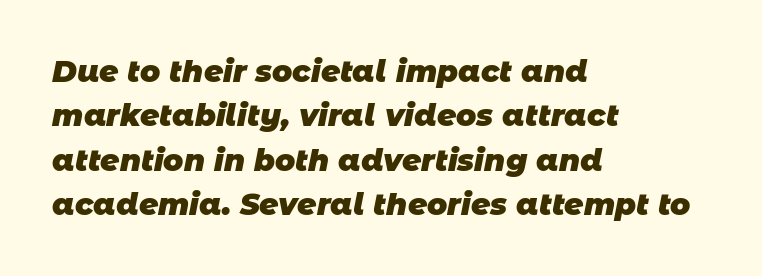
The typesetter chose a ragged-right arrangement here. To sum up the face: it is a sans, with no serifs. The designer left line spacing at the default. The gap between lines stays unmarked. The tracking reads as untouched default to a designer's eye.
